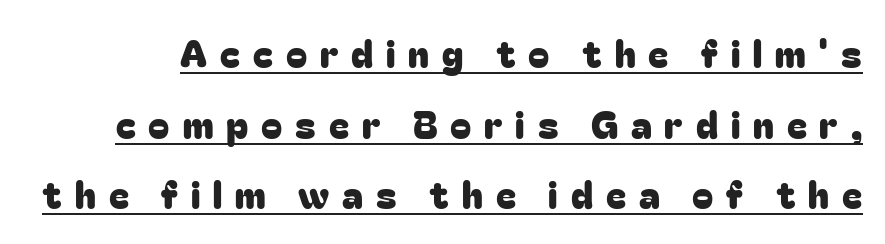
{"serif": "no", "italic": "no", "width": "normal", "stroke_contrast": "low", "x_height": "medium", "monospaced": "no", "underline": "yes", "line_spacing_ratio": 1.86, "letter_spacing": "wide", "letter_spacing_em": 0.34, "glyph_px": 38}
